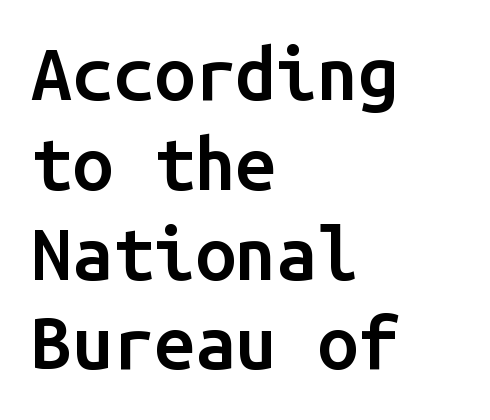
The image shows 73 px semibold sans-serif type, upright, monospaced; set left-aligned, line spacing 1.23x, normal letter spacing, not underlined; low stroke contrast and a medium x-height.
